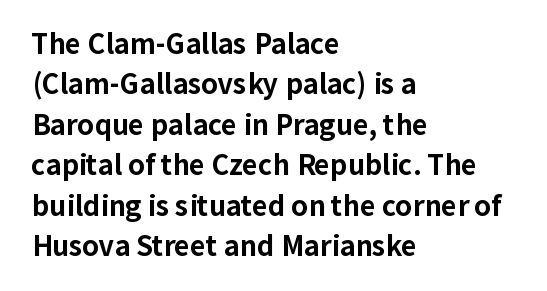
Q: Is the text bold? A: Yes.
Q: Is the text italic (slanted)? A: No, it is upright.
Q: Is the text underlined? A: No.
Q: How is the paragraph aligned? A: Left-aligned.
Q: Is the spacing between letters normal or unusually wide? A: Normal.
Q: Is the spacing between lines tight, normal or loose? A: Normal.
